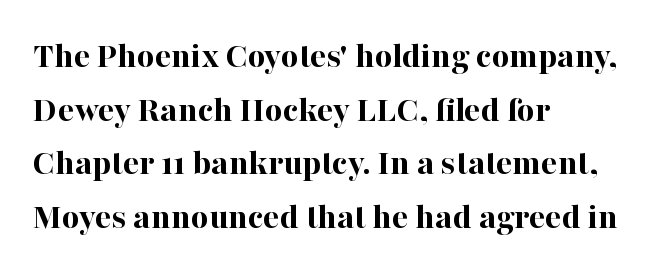
The image shows 38 px bold serif type, upright; set left-aligned, normal line spacing (1.41x), normal letter spacing, not underlined; high stroke contrast and a medium x-height.
